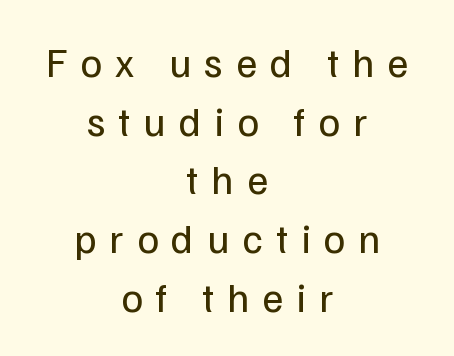
Q: Is the text bold? A: No.
Q: Is the text italic (slanted)? A: No, it is upright.
Q: Is the typeface a serif or a sans-serif typeface? A: Sans-serif.
Q: Is the text underlined? A: No.
Q: How is the paragraph aligned? A: Centered.
Q: Is the spacing between letters normal or unusually wide? A: Unusually wide.
Q: Is the spacing between lines tight, normal or loose? A: Normal.
Q: Width (condensed, normal, or wide)? A: Normal.
Q: Stroke contrast? A: Low.
Q: x-height? A: Medium.
Q: Monospaced? A: No.
